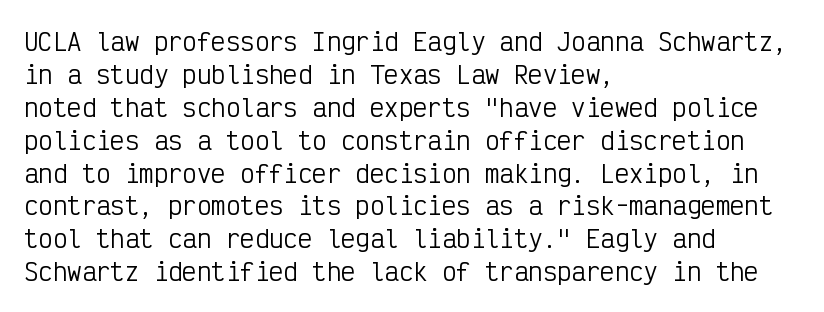
The image shows 24 px text type, upright; set left-aligned, normal line spacing (1.37x), normal letter spacing, not underlined.
